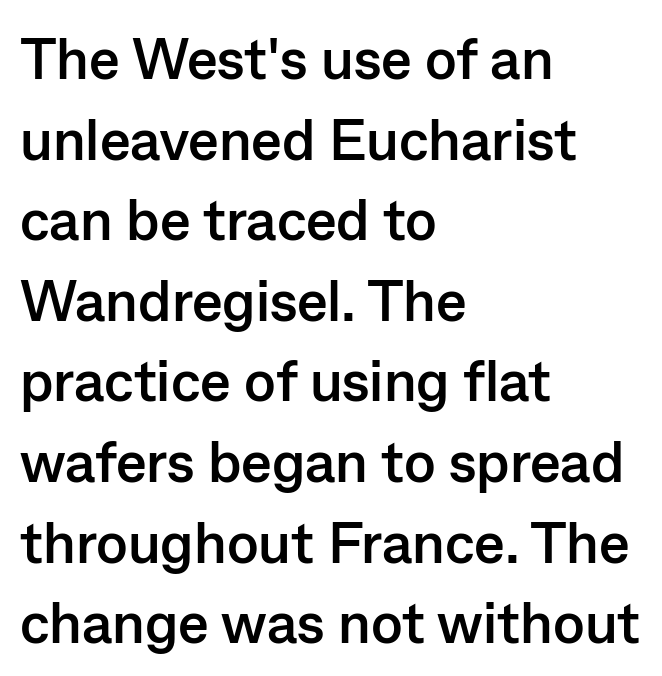
The image shows 58 px semibold sans-serif type, upright; set left-aligned, normal line spacing (1.39x), normal letter spacing, not underlined; low stroke contrast and a medium x-height.
